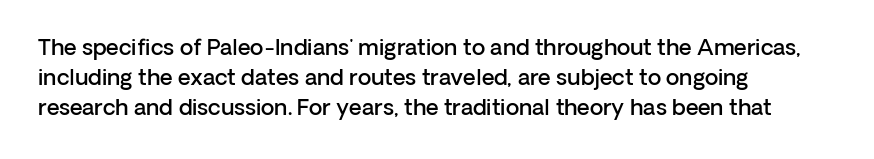
Q: Is the text bold? A: Semi-bold.
Q: Is the text italic (slanted)? A: No, it is upright.
Q: Is the text underlined? A: No.
Q: How is the paragraph aligned? A: Left-aligned.
Q: Is the spacing between letters normal or unusually wide? A: Normal.
Q: Is the spacing between lines tight, normal or loose? A: Normal.
